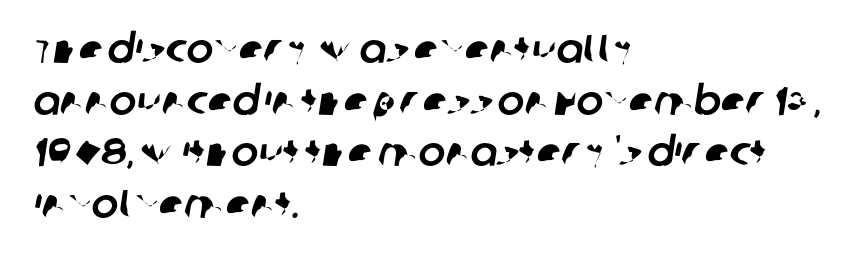
The image shows 40 px sans-serif type; set left-aligned, normal line spacing (1.29x), normal letter spacing, not underlined; low stroke contrast and a large x-height.
